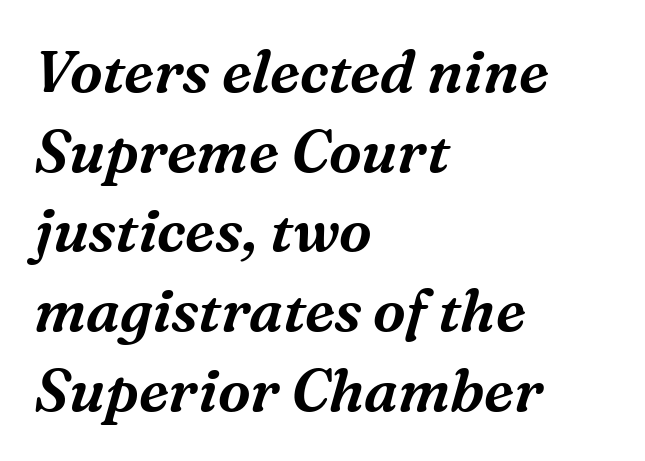
Unlike a clean sans, this face finishes its strokes with serifs. What stands out about the letter spacing? Nothing — it is the standard amount. The paragraph shown leans on its left margin. This sample has the flowing, uneven cadence of proportional lettering.
